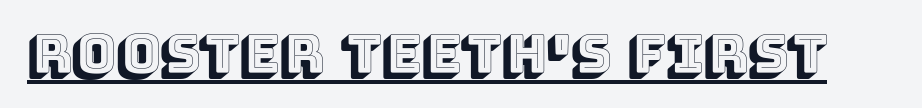
{"italic": "no", "width": "normal", "x_height": "large", "monospaced": "no", "underline": "yes", "letter_spacing": "normal", "letter_spacing_em": 0.0, "glyph_px": 53}
